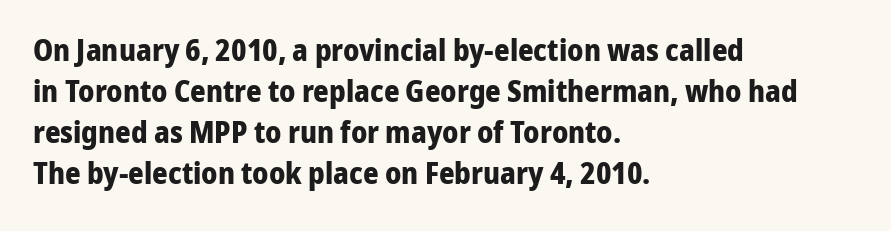
{"serif": "no", "italic": "no", "bold": "yes", "weight": "bold", "width": "normal", "stroke_contrast": "low", "x_height": "medium", "monospaced": "no", "underline": "no", "align": "left", "line_spacing": "normal", "line_spacing_ratio": 1.37, "letter_spacing": "normal", "letter_spacing_em": 0.0, "glyph_px": 30}
